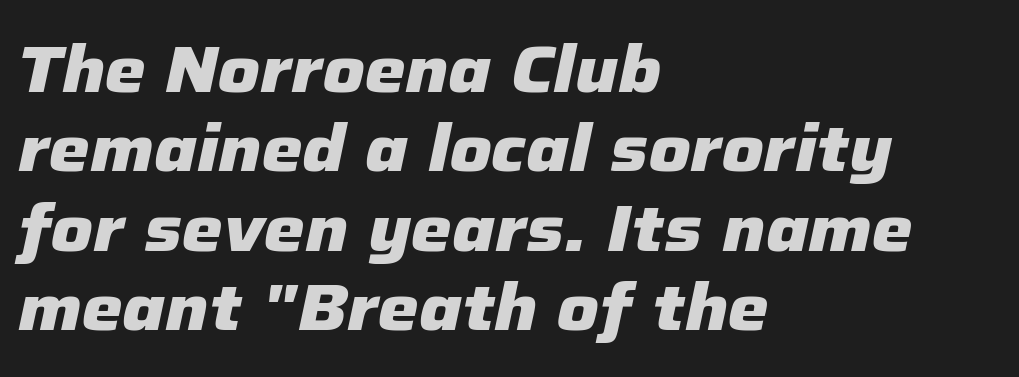
Q: Is the text bold? A: Yes.
Q: Is the text italic (slanted)? A: Yes, it leans right by about 12 degrees.
Q: Is the text underlined? A: No.
Q: How is the paragraph aligned? A: Left-aligned.
Q: Is the spacing between letters normal or unusually wide? A: Normal.
Q: Width (condensed, normal, or wide)? A: Normal.
Q: Stroke contrast? A: Low.
Q: x-height? A: Medium.
Q: Monospaced? A: No.
